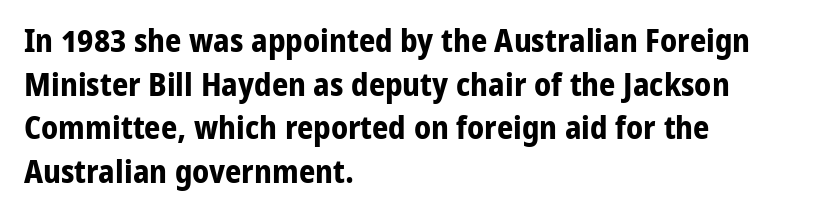
{"serif": "no", "italic": "no", "bold": "yes", "weight": "bold", "width": "normal", "stroke_contrast": "low", "x_height": "medium", "monospaced": "no", "underline": "no", "align": "left", "line_spacing": "normal", "line_spacing_ratio": 1.36, "letter_spacing": "normal", "letter_spacing_em": 0.0, "glyph_px": 32}
